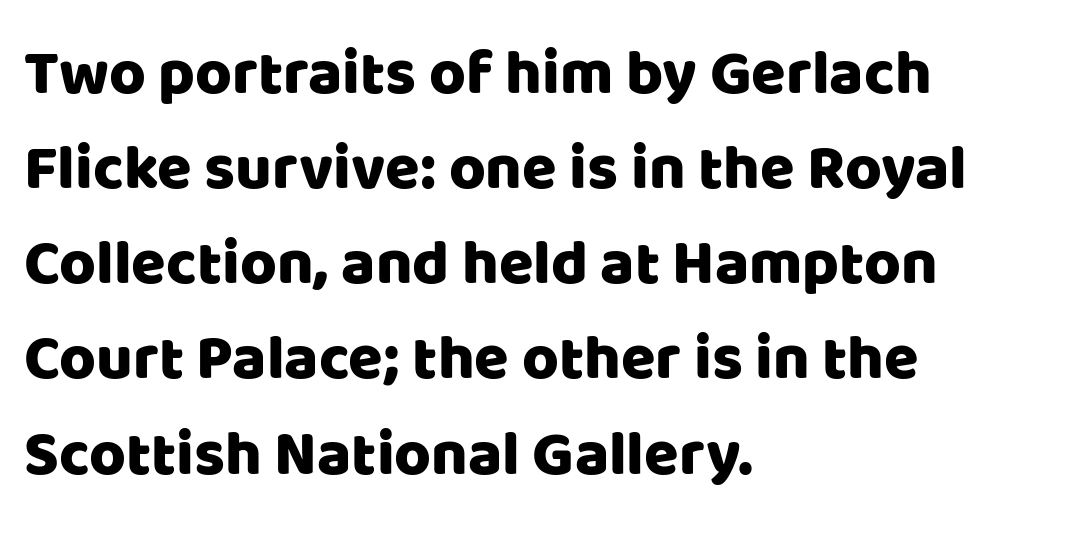
Visually the block forms a straight wall on the left and a jagged coastline on the right. The letterforms sit shoulder to shoulder at normal distance. Do the characters align in a grid? No, the font is proportional. Compared with typical paragraphs, the rows here are spaced about the same. A clean baseline with only descenders dipping below it.
